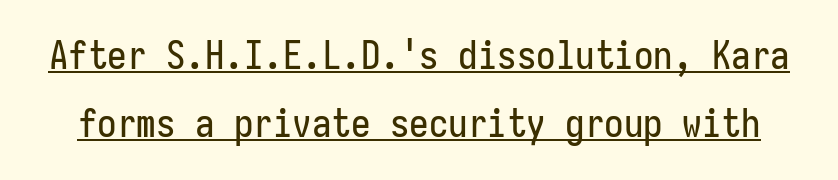
The image shows 39 px condensed sans-serif type, upright, monospaced; set line spacing 1.74x, normal letter spacing, underlined; low stroke contrast and a medium x-height.
